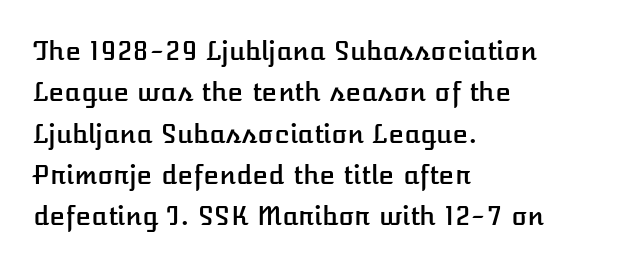
{"italic": "no", "underline": "no", "align": "left", "line_spacing": "normal", "line_spacing_ratio": 1.59, "letter_spacing": "normal", "letter_spacing_em": 0.0, "glyph_px": 26}
